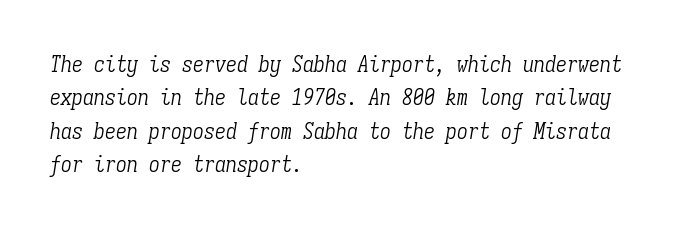
Q: Is the text bold? A: No.
Q: Is the text italic (slanted)? A: Yes, it leans right by about 9 degrees.
Q: Is the text underlined? A: No.
Q: How is the paragraph aligned? A: Left-aligned.
Q: Is the spacing between letters normal or unusually wide? A: Normal.
Q: Is the spacing between lines tight, normal or loose? A: Normal.
